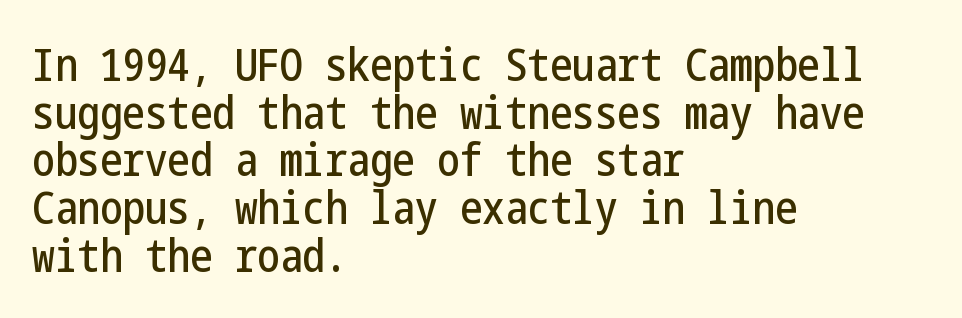
Notice how descenders almost collide with the ascenders below — that's tight leading. Caption: multi-line text, flush left, ragged right. You can tell from the bare stems that sans-serif type was used. In terms of posture, this sample is upright. Unmarked baselines from the first word to the last.
